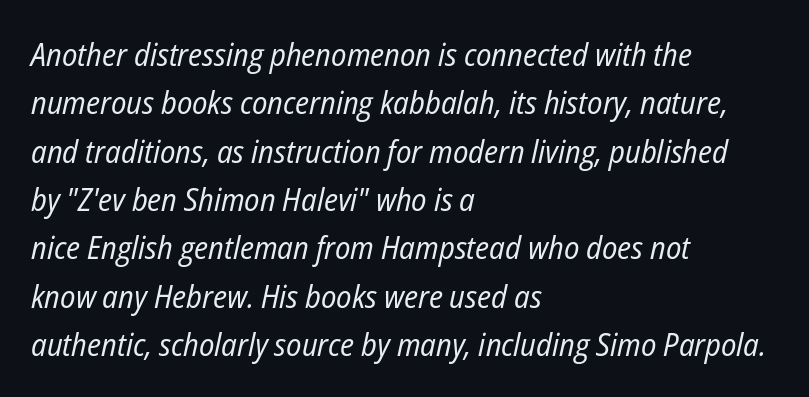
The lettering tilts uniformly, giving the passage an italic look. Think of a printed novel: that variable character pitch is what you see here. Line beginnings align vertically; line endings do not. Stem width sits at or under what a default text font uses. The passage shown has conventional tracking throughout.
